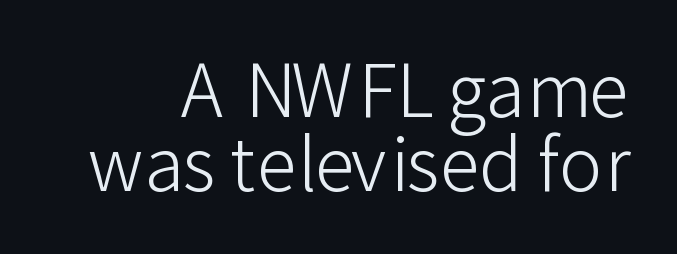
{"serif": "no", "italic": "no", "bold": "no", "weight": "light", "width": "normal", "stroke_contrast": "low", "x_height": "medium", "monospaced": "no", "underline": "no", "align": "right", "line_spacing": "tight", "line_spacing_ratio": 1.03, "letter_spacing": "normal", "letter_spacing_em": 0.0, "glyph_px": 72}
